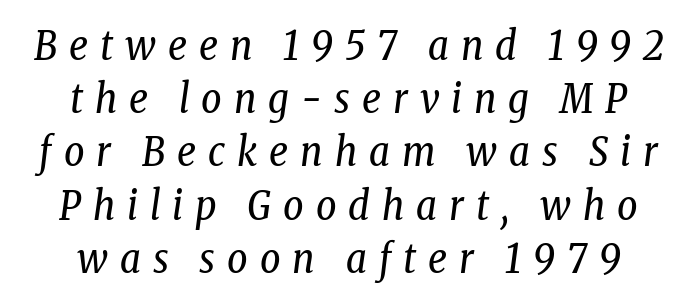
The image shows 40 px regular-weight, condensed serif type, italic (leaning right); set centered, normal line spacing (1.33x), unusually wide letter spacing (+0.3 em), not underlined; low stroke contrast and a medium x-height.
